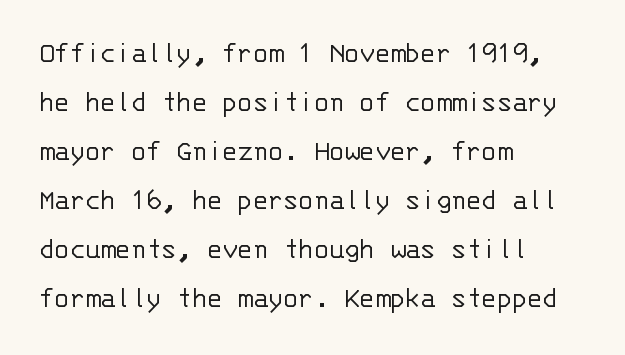
Compared with typical body copy, the letter spacing here is the same. The designer left line spacing at the default. The lines are quadded left. The typography opts for an upright posture over an oblique one. The face used here is monospaced, like something from a code editor.
